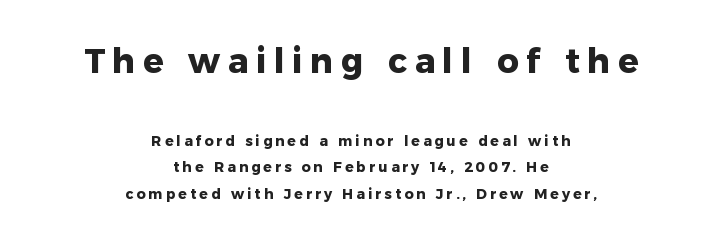
{"serif": "no", "italic": "no", "bold": "yes", "weight": "heavy", "width": "normal", "stroke_contrast": "low", "x_height": "medium", "monospaced": "no", "underline": "no", "align": "center", "line_spacing": "loose", "line_spacing_ratio": 1.9, "letter_spacing": "wide", "letter_spacing_em": 0.22, "larger_block": "first", "size_ratio": 2.43, "glyph_px": 34}
